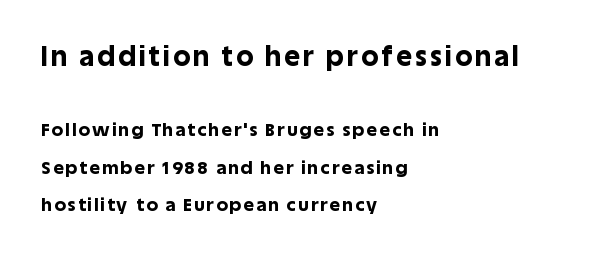
The image shows 27 px bold type, upright; set left-aligned, loose line spacing (2.09x), not underlined; the first (top) block is 1.5x larger.
